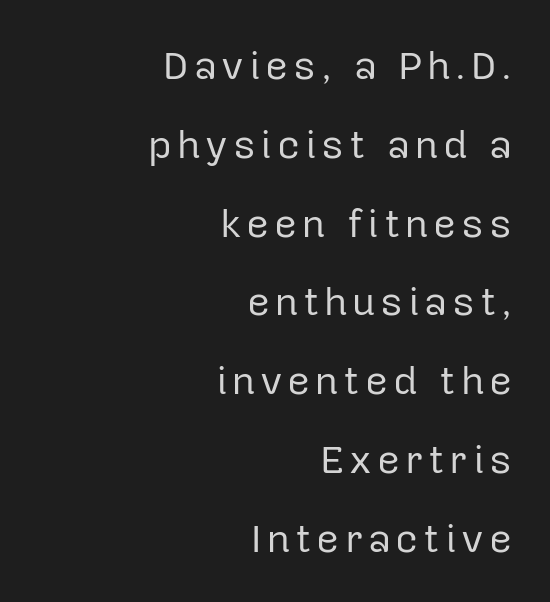
Q: Is the text bold? A: No.
Q: Is the text italic (slanted)? A: No, it is upright.
Q: Is the typeface a serif or a sans-serif typeface? A: Sans-serif.
Q: Is the text underlined? A: No.
Q: How is the paragraph aligned? A: Right-aligned.
Q: Is the spacing between lines tight, normal or loose? A: Loose.
Q: Width (condensed, normal, or wide)? A: Normal.
Q: Stroke contrast? A: Low.
Q: x-height? A: Medium.
Q: Monospaced? A: No.
